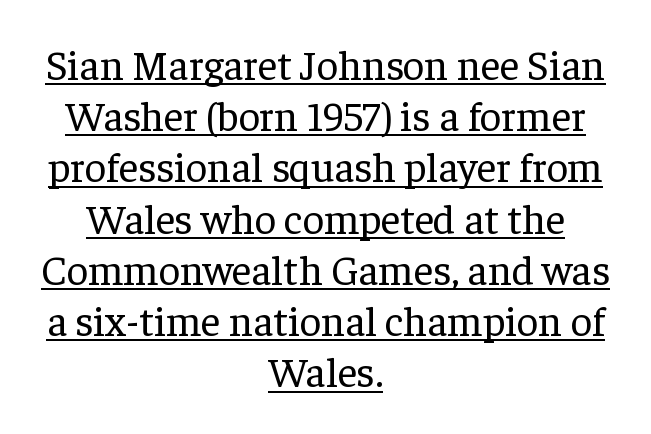
Q: Is the text bold? A: No.
Q: Is the text italic (slanted)? A: No, it is upright.
Q: Is the typeface a serif or a sans-serif typeface? A: Serif.
Q: Is the text underlined? A: Yes.
Q: How is the paragraph aligned? A: Centered.
Q: Is the spacing between letters normal or unusually wide? A: Normal.
Q: Width (condensed, normal, or wide)? A: Normal.
Q: Stroke contrast? A: Low.
Q: x-height? A: Medium.
Q: Monospaced? A: No.
